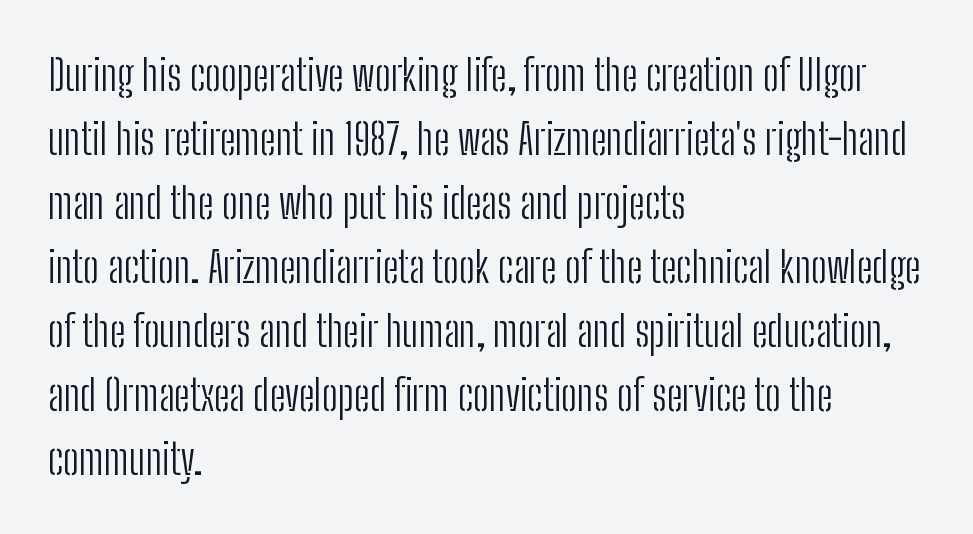
Q: Is the text bold? A: No.
Q: Is the text italic (slanted)? A: No, it is upright.
Q: Is the typeface a serif or a sans-serif typeface? A: Sans-serif.
Q: Is the text underlined? A: No.
Q: How is the paragraph aligned? A: Left-aligned.
Q: Is the spacing between letters normal or unusually wide? A: Normal.
Q: Is the spacing between lines tight, normal or loose? A: Normal.
Q: Width (condensed, normal, or wide)? A: Condensed.
Q: Stroke contrast? A: Low.
Q: x-height? A: Medium.
Q: Monospaced? A: No.
